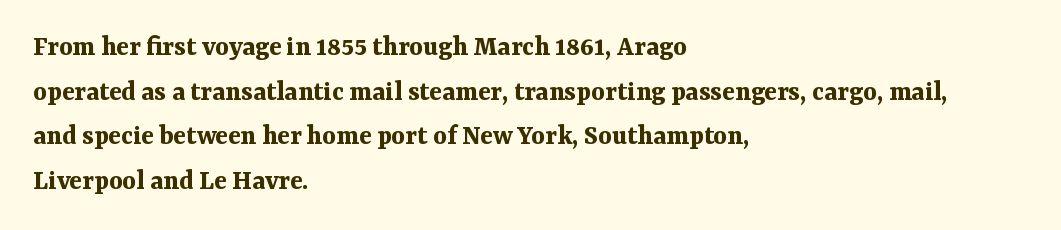
Q: Is the text bold? A: Yes.
Q: Is the text italic (slanted)? A: No, it is upright.
Q: Is the typeface a serif or a sans-serif typeface? A: Serif.
Q: Is the text underlined? A: No.
Q: How is the paragraph aligned? A: Left-aligned.
Q: Is the spacing between letters normal or unusually wide? A: Normal.
Q: Is the spacing between lines tight, normal or loose? A: Normal.
Q: Width (condensed, normal, or wide)? A: Normal.
Q: Stroke contrast? A: Medium.
Q: x-height? A: Medium.
Q: Monospaced? A: No.
